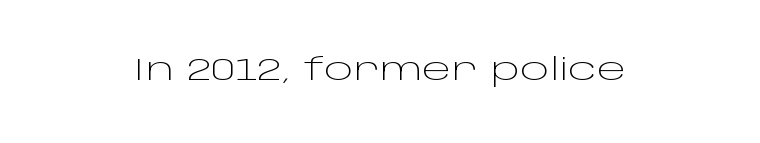
Stems here are at most as thick as an everyday book face. The passage shown is typed in a proportional face where columns would drift. How are the letters spaced? Ordinarily, with no added tracking. Each letter's strokes conclude bluntly, with no projecting serifs. Notice how the stems are strictly vertical — no italics here. Underlining? Definitely not there.
